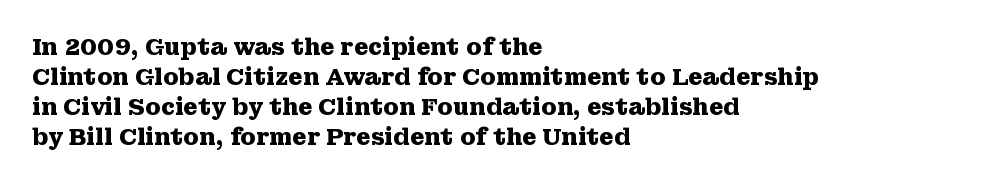
Q: Is the text bold? A: Yes.
Q: Is the text italic (slanted)? A: No, it is upright.
Q: Is the text underlined? A: No.
Q: How is the paragraph aligned? A: Left-aligned.
Q: Is the spacing between letters normal or unusually wide? A: Normal.
Q: Is the spacing between lines tight, normal or loose? A: Normal.
